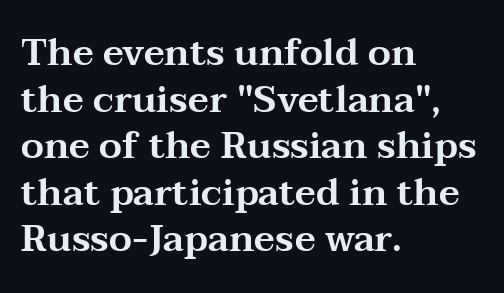
Examine the stroke ends and you'll spot serifs. The paragraph has a hard left edge and a soft right edge. Short note: letters normally spaced. Letters rest on an invisible, unmarked baseline. This is the regular roman posture of the typeface.
